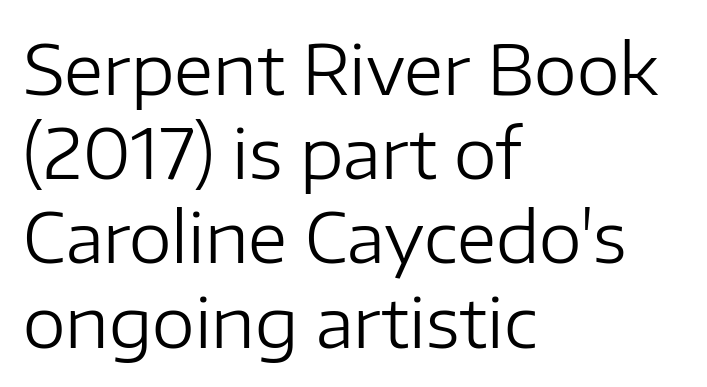
{"serif": "no", "italic": "no", "bold": "no", "weight": "regular", "width": "normal", "stroke_contrast": "low", "x_height": "medium", "monospaced": "no", "underline": "no", "align": "left", "line_spacing_ratio": 1.22, "letter_spacing": "normal", "letter_spacing_em": 0.0, "glyph_px": 69}
